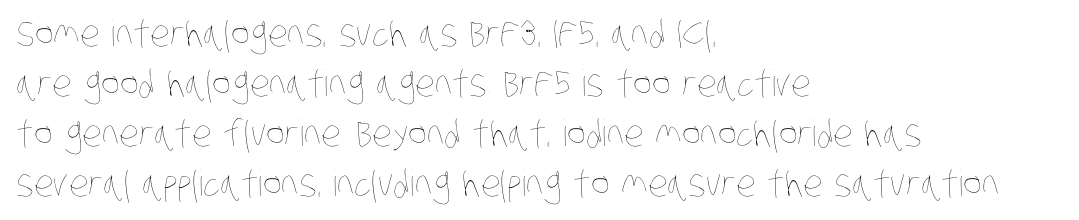
The image shows 36 px thin, condensed type; set left-aligned, normal line spacing (1.39x), normal letter spacing, not underlined; low stroke contrast and a large x-height.
